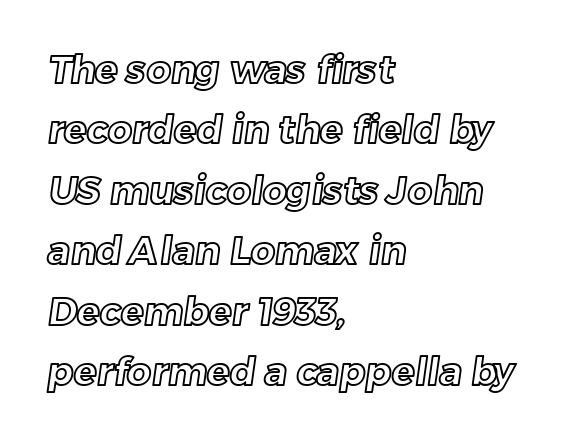
The image shows 38 px text type; set left-aligned, normal line spacing (1.59x), normal letter spacing, not underlined; a medium x-height.
